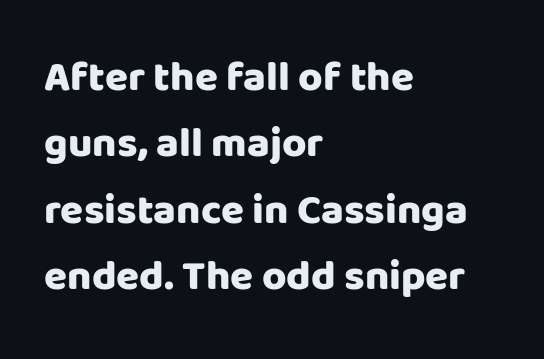
The image shows 42 px heavy sans-serif type, upright; set left-aligned, normal line spacing (1.58x), normal letter spacing, not underlined; low stroke contrast and a large x-height.
